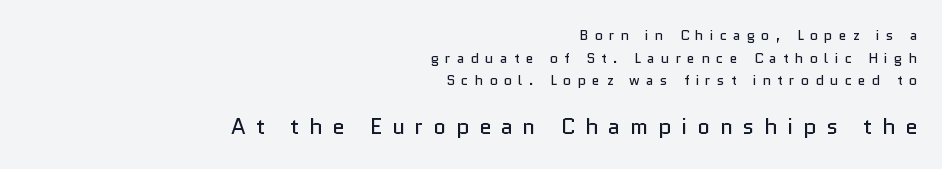
The passage shown is not bold in any degree. Summary of vertical rhythm: regular, with standard interline spacing. Visually, the bottom section dominates because its glyphs are scaled up. Rendered with straight, roman letterforms. The letters are spread apart with noticeably loose tracking. Leftover space on each line is placed entirely before the opening word.
